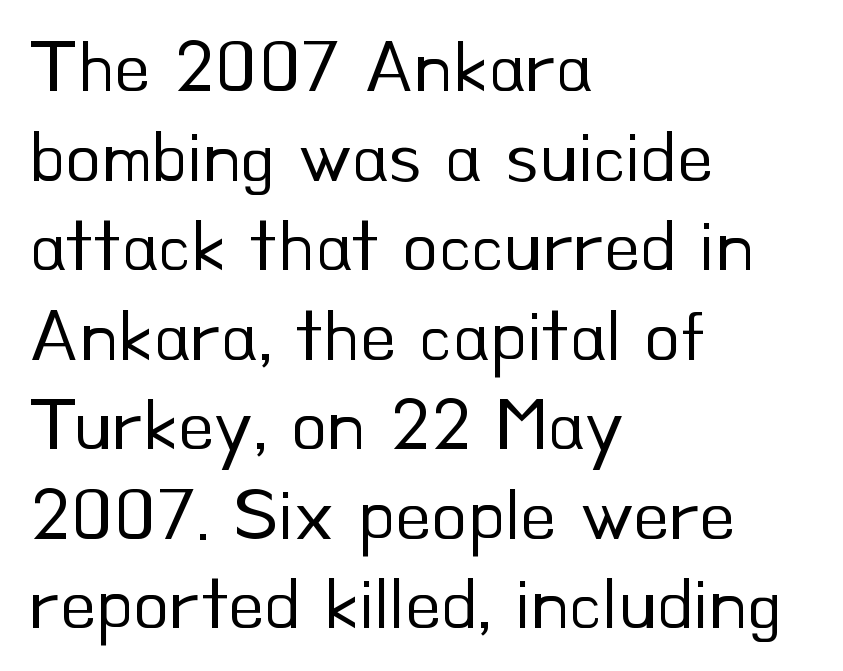
{"serif": "no", "italic": "no", "bold": "no", "weight": "regular", "width": "normal", "stroke_contrast": "low", "x_height": "small", "monospaced": "no", "underline": "no", "align": "left", "line_spacing_ratio": 1.21, "letter_spacing": "normal", "letter_spacing_em": 0.0, "glyph_px": 74}
